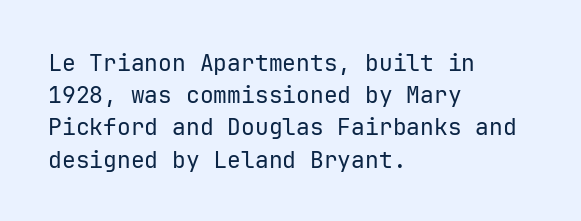
{"italic": "no", "bold": "no", "underline": "no", "align": "left", "line_spacing": "normal", "line_spacing_ratio": 1.4, "letter_spacing": "normal", "letter_spacing_em": 0.0, "glyph_px": 23}
